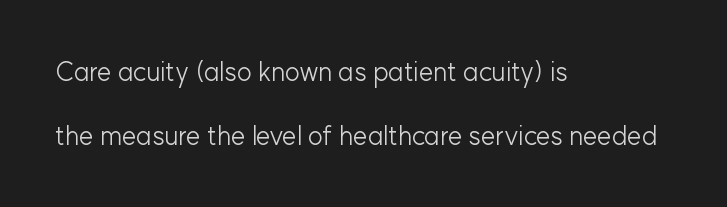
The lines are spread far apart with generous leading. The horizontal fit of the characters is conventional and even. Descender tails drop into unmarked territory. Which margin do the lines hug? The left one — the right edge is uneven. Ordinary non-slanted type is in use. Counters stay open thanks to moderate or lighter strokes.
